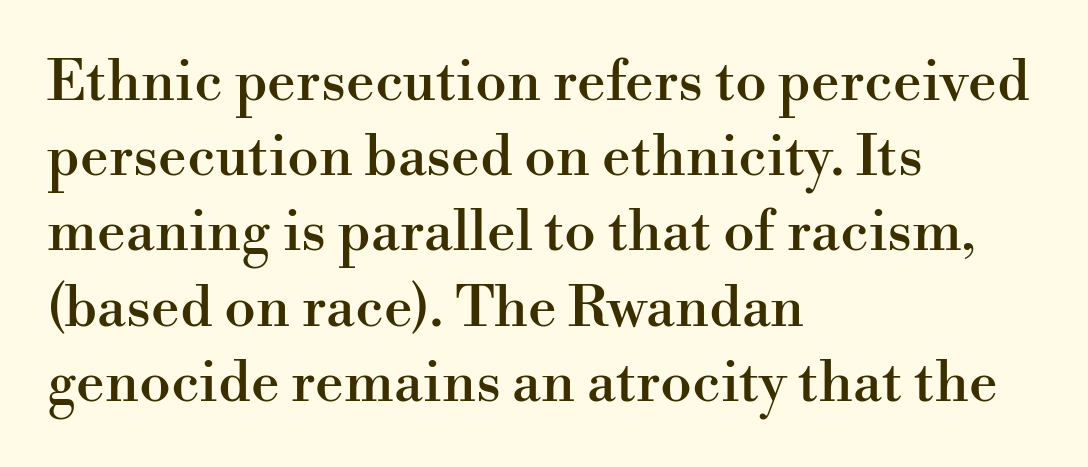
The image shows 57 px serif type, upright; set left-aligned, normal line spacing (1.32x), normal letter spacing, not underlined; high stroke contrast and a small x-height.
